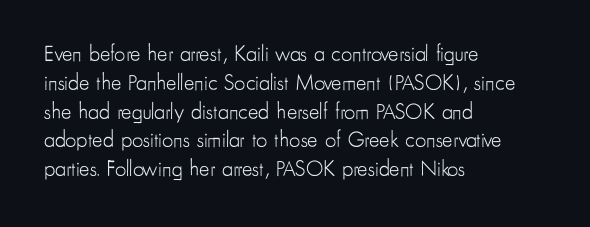
No extra ink here — the face is not bold. The ragged edge is on the right, which tells us the setting is flush left. Decoration check: the copy has no underline. Between one letter and the next there's only the usual sliver of space. No italicization has been applied; the sample stays upright. Successive baselines arrive at the customary interval.
